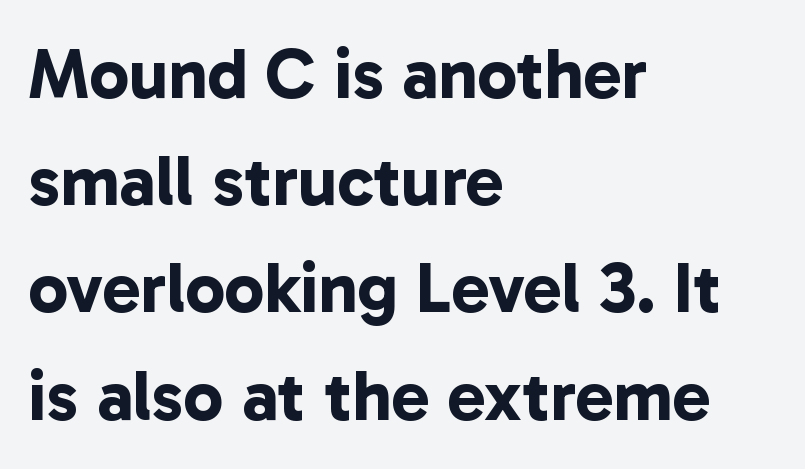
Q: Is the text bold? A: Yes.
Q: Is the typeface a serif or a sans-serif typeface? A: Sans-serif.
Q: Is the text underlined? A: No.
Q: How is the paragraph aligned? A: Left-aligned.
Q: Is the spacing between letters normal or unusually wide? A: Normal.
Q: Is the spacing between lines tight, normal or loose? A: Normal.
Q: Width (condensed, normal, or wide)? A: Normal.
Q: Stroke contrast? A: Low.
Q: x-height? A: Medium.
Q: Monospaced? A: No.
